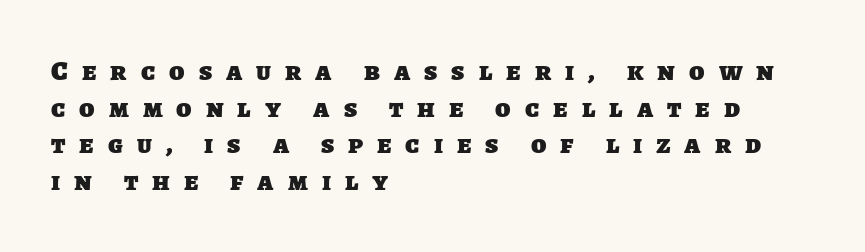
{"serif": "no", "bold": "yes", "weight": "heavy", "width": "normal", "stroke_contrast": "low", "x_height": "large", "monospaced": "no", "underline": "no", "align": "left", "line_spacing": "normal", "line_spacing_ratio": 1.31, "letter_spacing": "wide", "letter_spacing_em": 0.5, "glyph_px": 28}
